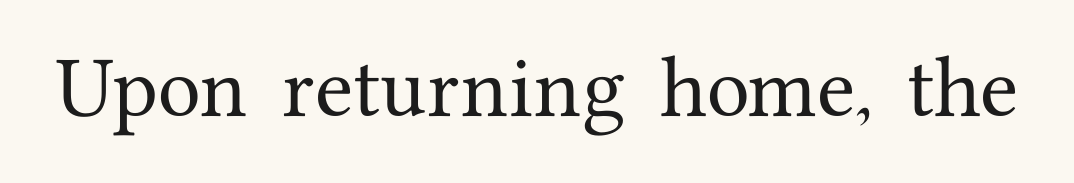
{"serif": "yes", "italic": "no", "width": "normal", "stroke_contrast": "medium", "x_height": "medium", "monospaced": "no", "underline": "no", "letter_spacing": "normal", "letter_spacing_em": 0.0, "glyph_px": 70}
